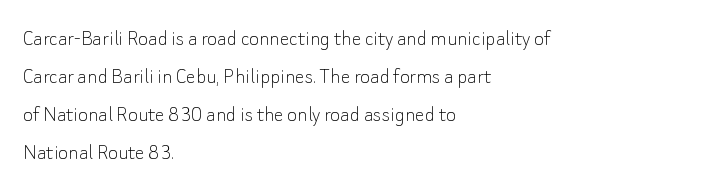
Caption: standard tracking, unaltered. How would I describe the line gaps? Plain and ordinary. Notice how the stems are strictly vertical — no italics here. The typeface has the unassuming heft of standard copy or less. The lines are quadded left.
